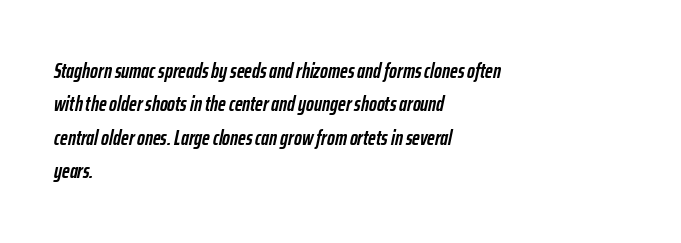
{"italic": "yes", "lean": "right", "slant_degrees": 12, "bold": "yes", "underline": "no", "align": "left", "line_spacing": "normal", "line_spacing_ratio": 1.59, "letter_spacing": "normal", "letter_spacing_em": 0.0, "glyph_px": 21}
